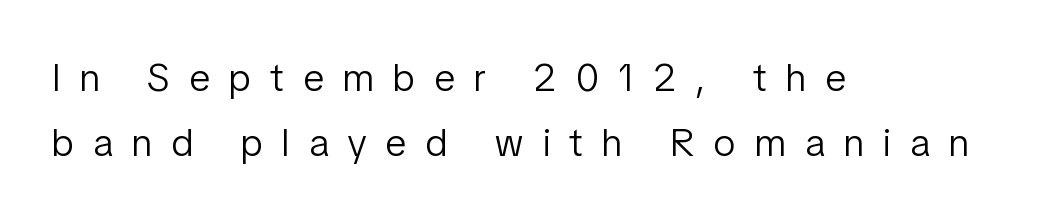
Q: Is the text bold? A: No.
Q: Is the text italic (slanted)? A: No, it is upright.
Q: Is the typeface a serif or a sans-serif typeface? A: Sans-serif.
Q: Is the text underlined? A: No.
Q: How is the paragraph aligned? A: Left-aligned.
Q: Is the spacing between letters normal or unusually wide? A: Unusually wide.
Q: Is the spacing between lines tight, normal or loose? A: Normal.
Q: Width (condensed, normal, or wide)? A: Condensed.
Q: Stroke contrast? A: Low.
Q: x-height? A: Medium.
Q: Monospaced? A: No.
